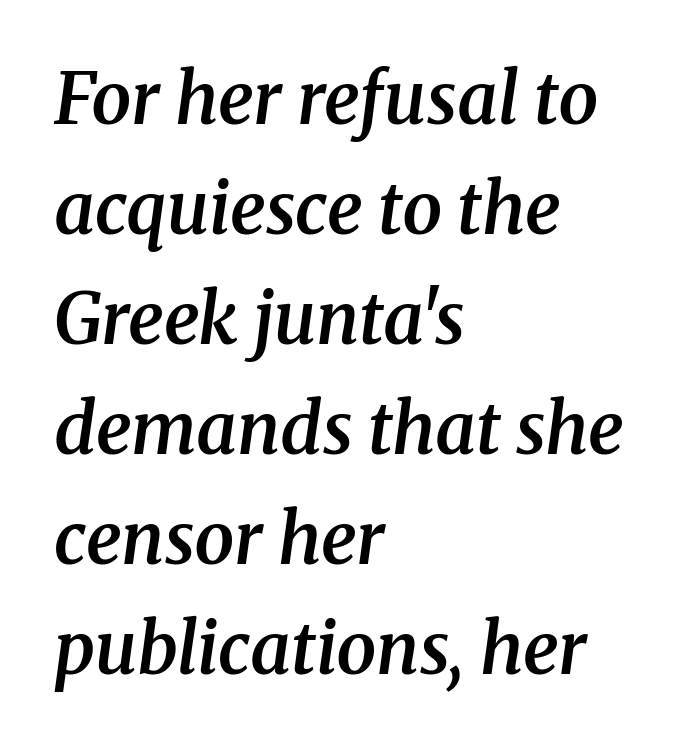
{"serif": "yes", "italic": "yes", "lean": "right", "slant_degrees": 8, "bold": "semi", "weight": "semibold", "width": "normal", "stroke_contrast": "medium", "x_height": "medium", "monospaced": "no", "underline": "no", "align": "left", "line_spacing": "normal", "line_spacing_ratio": 1.55, "letter_spacing": "normal", "letter_spacing_em": 0.0, "glyph_px": 71}
